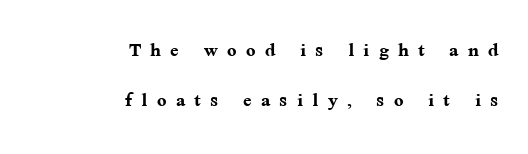
You could fit nearly another row in the gap between these rows. Teacher's note: observe the even right margin — that is flush-right alignment. Display-style spreading of the glyphs; the letterfit is very open. The specimen reads as upright at a glance.
